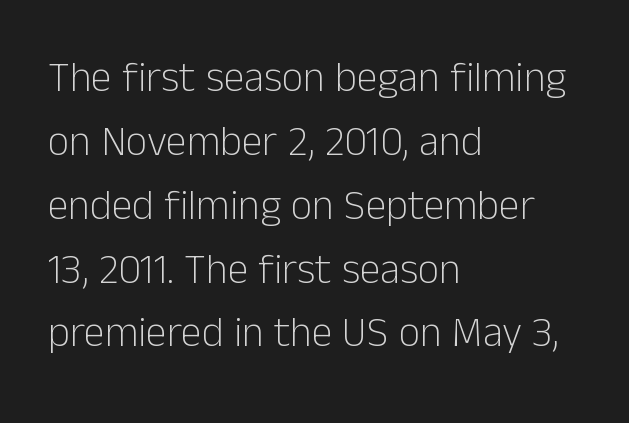
{"serif": "no", "italic": "no", "bold": "no", "weight": "light", "width": "normal", "stroke_contrast": "low", "x_height": "medium", "monospaced": "no", "underline": "no", "align": "left", "line_spacing": "normal", "line_spacing_ratio": 1.52, "letter_spacing": "normal", "letter_spacing_em": 0.0, "glyph_px": 42}
